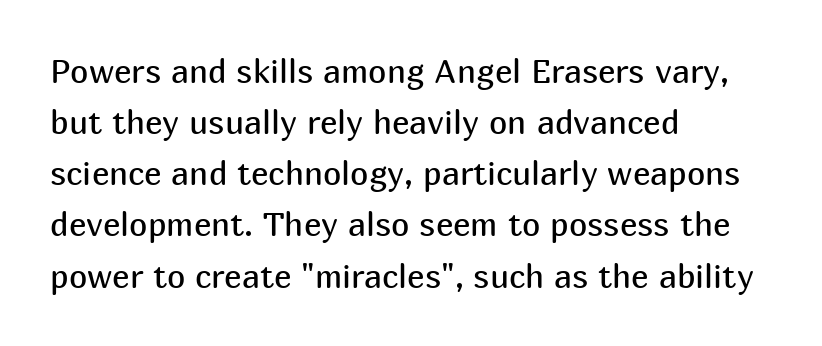
Q: Is the text bold? A: No.
Q: Is the text italic (slanted)? A: No, it is upright.
Q: Is the typeface a serif or a sans-serif typeface? A: Sans-serif.
Q: Is the text underlined? A: No.
Q: How is the paragraph aligned? A: Left-aligned.
Q: Is the spacing between letters normal or unusually wide? A: Normal.
Q: Is the spacing between lines tight, normal or loose? A: Normal.
Q: Width (condensed, normal, or wide)? A: Normal.
Q: Stroke contrast? A: Medium.
Q: x-height? A: Medium.
Q: Monospaced? A: No.
